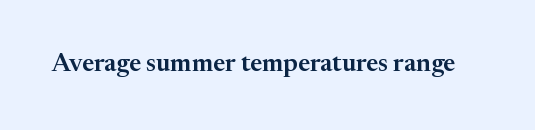
If you drew a line through each stem, it would be perfectly vertical. Characters follow at the spacing the type designer built in. The words here are not underlined.
